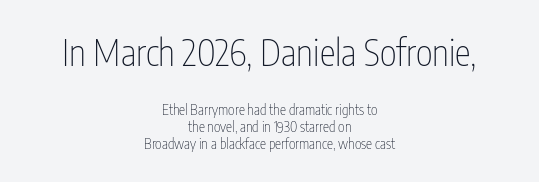
{"serif": "no", "italic": "no", "bold": "no", "weight": "thin", "width": "condensed", "stroke_contrast": "low", "x_height": "medium", "monospaced": "no", "underline": "no", "align": "center", "line_spacing_ratio": 1.21, "letter_spacing": "normal", "letter_spacing_em": 0.0, "larger_block": "first", "size_ratio": 2.57, "glyph_px": 36}
